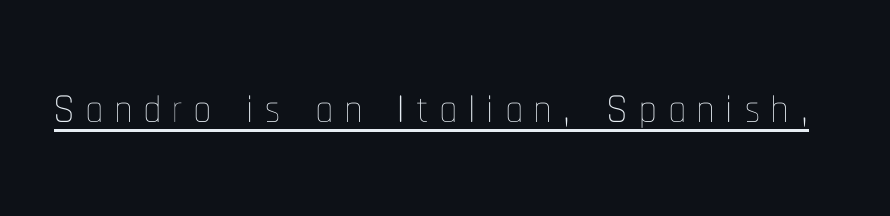
{"italic": "no", "bold": "no", "weight": "thin", "width": "condensed", "stroke_contrast": "low", "x_height": "medium", "monospaced": "no", "underline": "yes", "glyph_px": 66}
